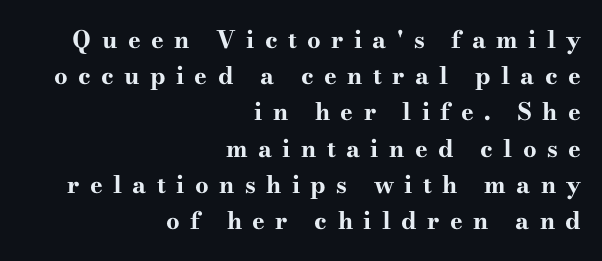
Q: Is the text bold? A: Yes.
Q: Is the text italic (slanted)? A: No, it is upright.
Q: Is the text underlined? A: No.
Q: How is the paragraph aligned? A: Right-aligned.
Q: Is the spacing between letters normal or unusually wide? A: Unusually wide.
Q: Is the spacing between lines tight, normal or loose? A: Normal.
